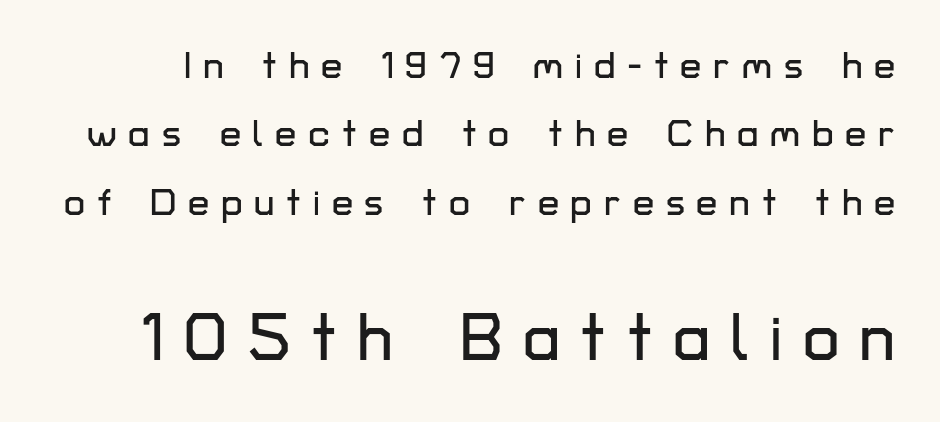
{"serif": "no", "italic": "no", "width": "normal", "stroke_contrast": "low", "x_height": "medium", "monospaced": "no", "underline": "no", "line_spacing_ratio": 1.8, "letter_spacing": "wide", "letter_spacing_em": 0.31, "larger_block": "second", "size_ratio": 1.74, "glyph_px": 66}
